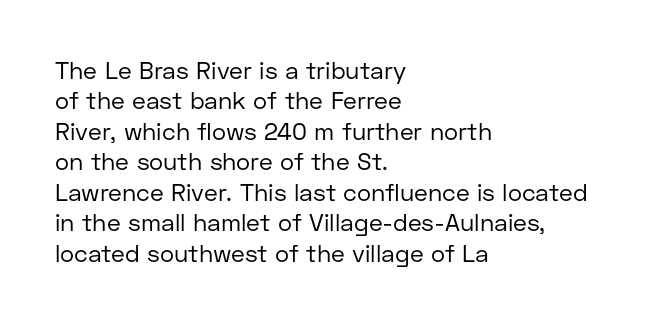
The image shows 24 px text type, upright; set left-aligned, normal line spacing (1.27x), normal letter spacing, not underlined.
